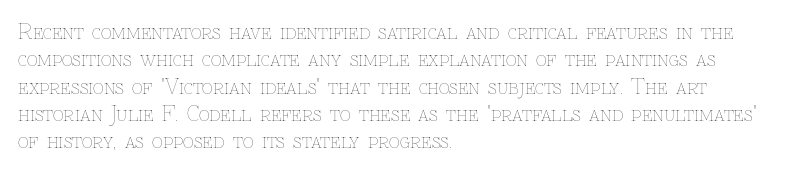
Reading down the block, your eye returns to a fixed left position each line. The weight tops out at a normal text grade. Interline gaps are of average width in this sample. The letters sit at their default tracking, neither squeezed nor spread.
